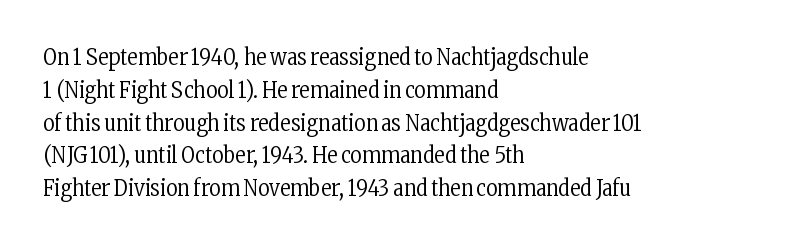
{"italic": "no", "bold": "no", "underline": "no", "align": "left", "line_spacing": "normal", "line_spacing_ratio": 1.49, "letter_spacing": "normal", "letter_spacing_em": 0.0, "glyph_px": 22}
